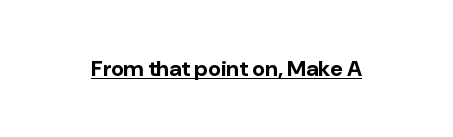
The face used here is rendered with its standard letterfit. These lines were composed using upright roman letters. Strokes here are thick enough to call this a true bold. Is there an underline? Yes — a line sits under the letters.
